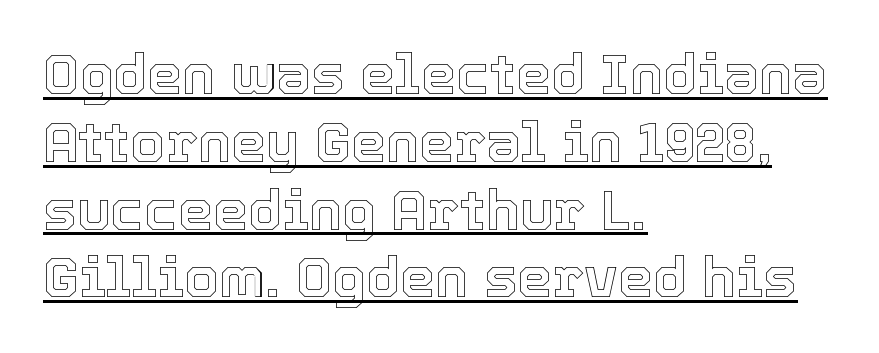
The image shows 56 px text type, upright; set left-aligned, line spacing 1.21x, normal letter spacing, underlined; a medium x-height.
